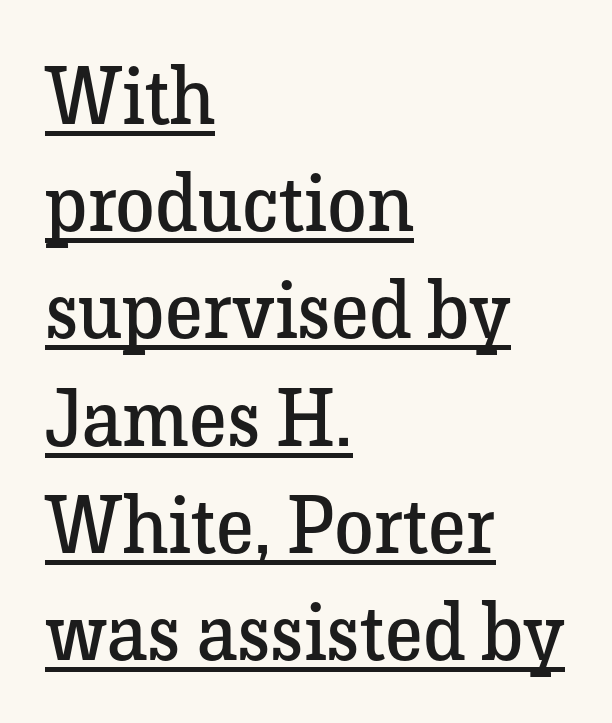
Caption: face not bold, strokes unweighted. Caption: standard tracking, unaltered. Tall strokes in this sample are plumb rather than angled. These lines are rendered in a variable-pitch font.
